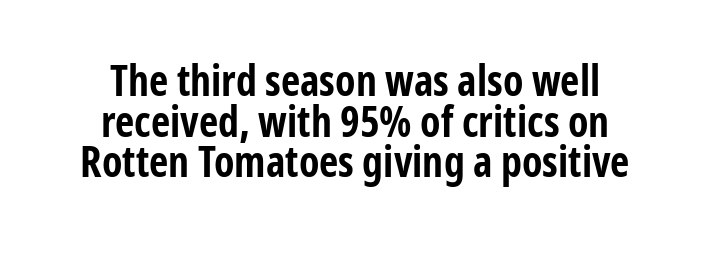
Words float on clear page, feet unadorned. The face used here has the dense, thick strokes of a bold. Does the lettering tilt? It doesn't — this is upright. Spacing verdict: proportional, widths tailored to each character. Words appear dense and cohesive because spacing is normal. Type style note: lacks serifs.
